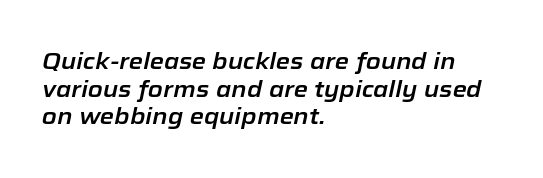
Q: Is the text italic (slanted)? A: Yes, it leans right by about 12 degrees.
Q: Is the text underlined? A: No.
Q: How is the paragraph aligned? A: Left-aligned.
Q: Is the spacing between letters normal or unusually wide? A: Normal.
